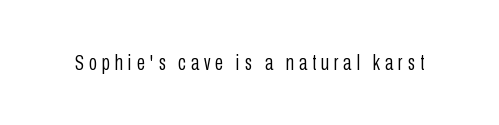
{"italic": "no", "bold": "no", "underline": "no", "letter_spacing": "wide", "letter_spacing_em": 0.22, "glyph_px": 22}
